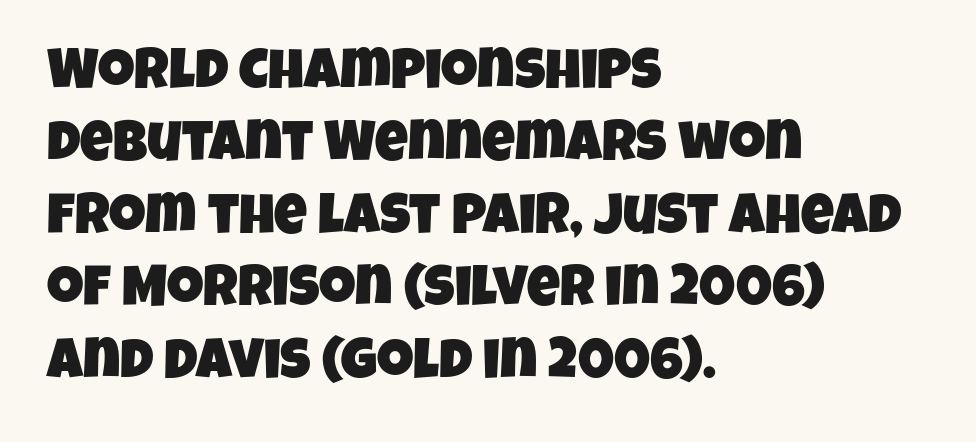
{"serif": "no", "width": "condensed", "stroke_contrast": "low", "x_height": "large", "monospaced": "no", "underline": "no", "align": "left", "line_spacing": "normal", "line_spacing_ratio": 1.27, "letter_spacing": "normal", "letter_spacing_em": 0.0, "glyph_px": 57}
